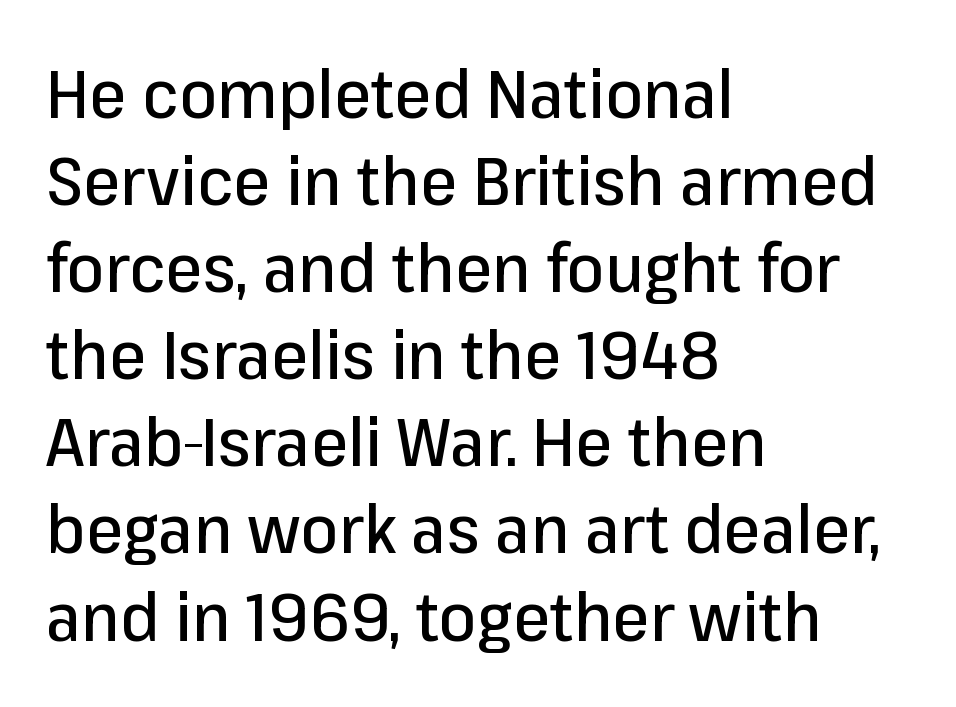
Look at the tracking — it's just the regular setting, nothing added. The space beneath each line is pristine and unruled. Notice how the passage keeps a crisp vertical edge on the left only. This block has exactly the height ordinary leading produces. The passage shown is typeset with a sans-serif family. This is roman type, the default non-slanted kind.
